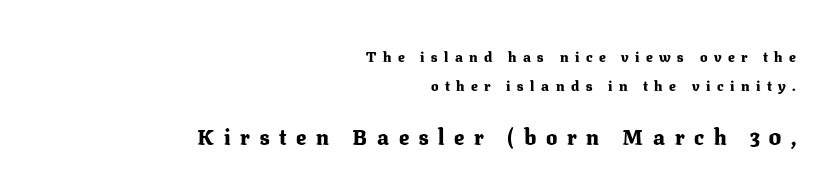
The image shows 21 px bold type, upright; set right-aligned, loose line spacing (2.04x), unusually wide letter spacing (+0.46 em), not underlined; the second (bottom) block is 1.5x larger.
